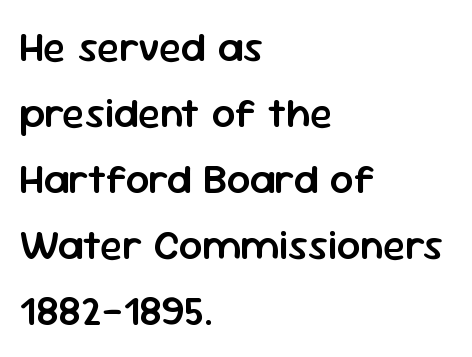
Q: Is the text bold? A: Semi-bold.
Q: Is the text italic (slanted)? A: No, it is upright.
Q: Is the typeface a serif or a sans-serif typeface? A: Sans-serif.
Q: Is the text underlined? A: No.
Q: How is the paragraph aligned? A: Left-aligned.
Q: Is the spacing between letters normal or unusually wide? A: Normal.
Q: Is the spacing between lines tight, normal or loose? A: Normal.
Q: Width (condensed, normal, or wide)? A: Normal.
Q: Stroke contrast? A: Low.
Q: x-height? A: Medium.
Q: Monospaced? A: No.
